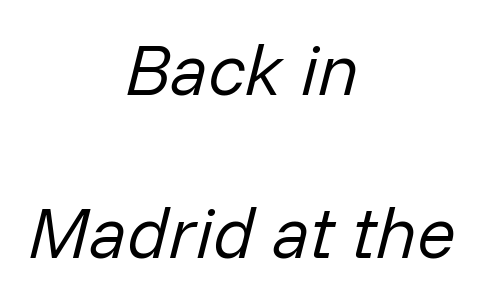
{"italic": "yes", "lean": "right", "slant_degrees": 14, "bold": "no", "weight": "regular", "width": "normal", "stroke_contrast": "low", "x_height": "medium", "monospaced": "no", "underline": "no", "align": "center", "line_spacing": "loose", "line_spacing_ratio": 2.27, "letter_spacing": "normal", "letter_spacing_em": 0.0, "glyph_px": 72}
